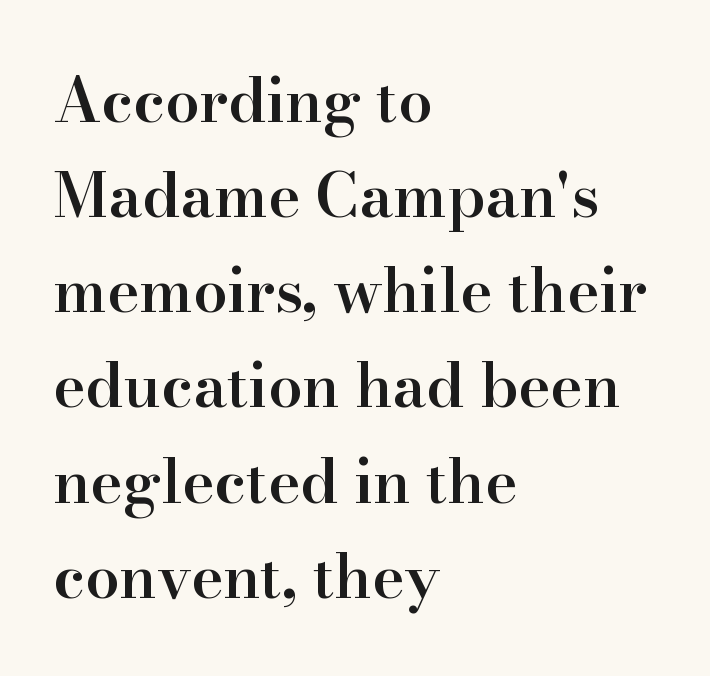
Each new line begins a customary step beneath the previous one. Check under the words: just untouched page. Does the copy run flush right? No — it runs flush left. Is this a sans? No — the strokes have serifs. Set as a demibold, roughly 600 on the weight scale. You could not count columns in this text — the font is proportionally spaced.
